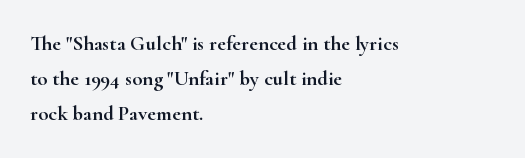
This is roman type, the default non-slanted kind. The leading is moderate, giving the passage an even texture. This sample uses plain, unmodified letter spacing. A classic flush-left, rag-right setting is used for this passage. The gap between lines stays unmarked.
